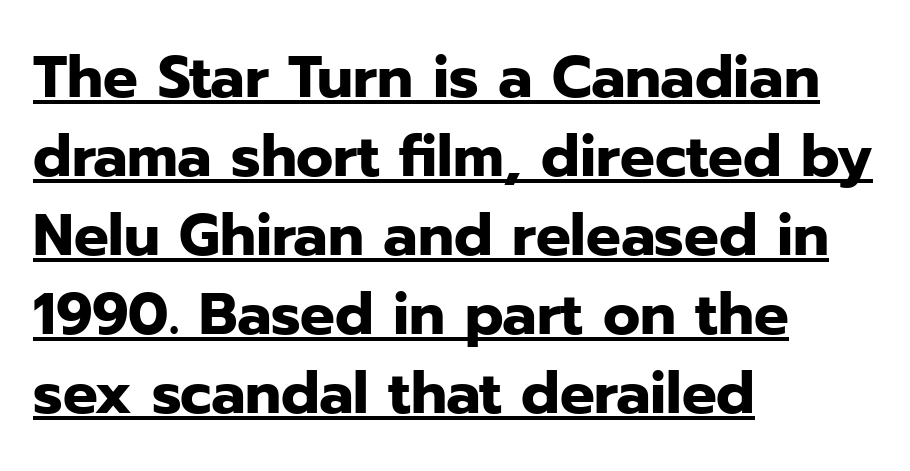
The image shows 58 px heavy sans-serif type, upright; set left-aligned, normal line spacing (1.36x), normal letter spacing, underlined; low stroke contrast and a medium x-height.
